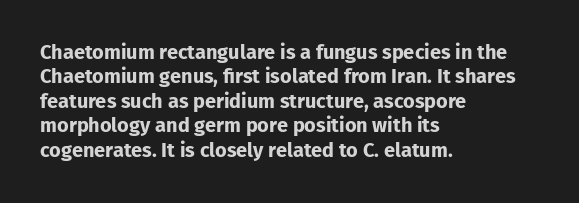
{"italic": "no", "bold": "yes", "underline": "no", "align": "left", "line_spacing_ratio": 1.22, "letter_spacing": "normal", "letter_spacing_em": 0.0, "glyph_px": 20}
